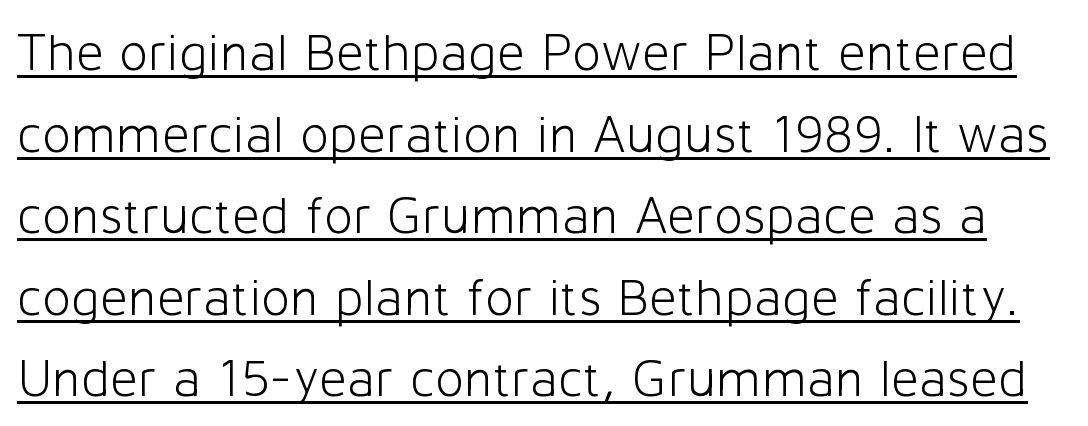
{"serif": "no", "italic": "no", "bold": "no", "weight": "light", "width": "normal", "stroke_contrast": "low", "x_height": "medium", "monospaced": "no", "underline": "yes", "line_spacing": "normal", "line_spacing_ratio": 1.51, "letter_spacing": "normal", "letter_spacing_em": 0.0, "glyph_px": 54}
